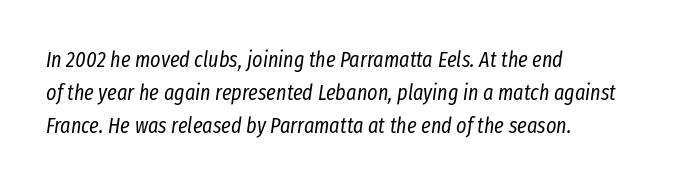
{"italic": "yes", "lean": "right", "slant_degrees": 8, "bold": "no", "underline": "no", "align": "left", "line_spacing": "normal", "line_spacing_ratio": 1.49, "letter_spacing": "normal", "letter_spacing_em": 0.0, "glyph_px": 22}
